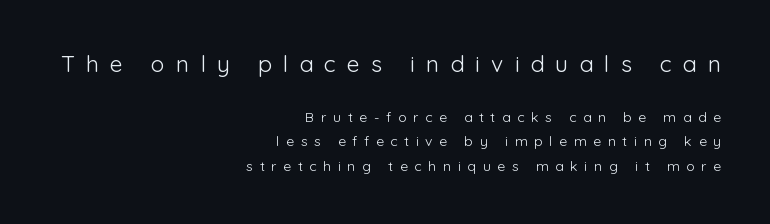
Q: Is the text bold? A: No.
Q: Is the text italic (slanted)? A: No, it is upright.
Q: Is the text underlined? A: No.
Q: How is the paragraph aligned? A: Right-aligned.
Q: Is the spacing between letters normal or unusually wide? A: Unusually wide.
Q: Which block of text is set in a larger size, the first (top) or the second (bottom)? A: The first (top) one.
